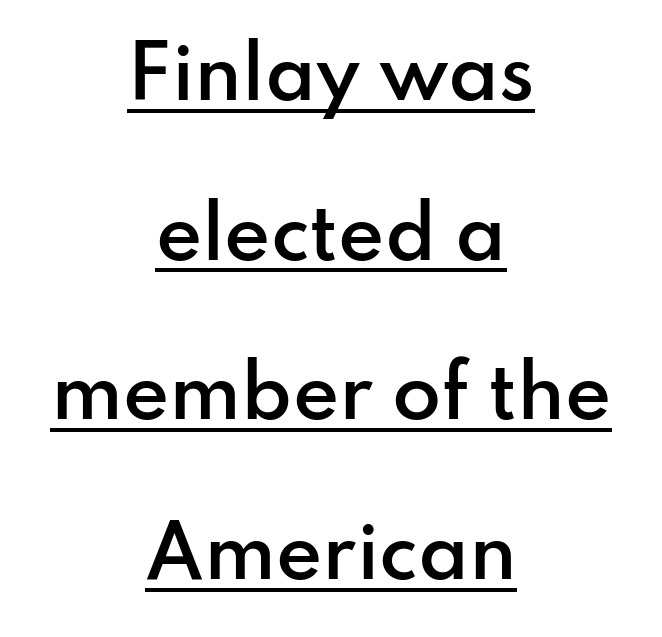
{"serif": "no", "italic": "no", "bold": "semi", "weight": "semibold", "width": "normal", "stroke_contrast": "low", "x_height": "small", "monospaced": "no", "underline": "yes", "align": "center", "line_spacing": "loose", "line_spacing_ratio": 2.25, "letter_spacing": "normal", "letter_spacing_em": 0.0, "glyph_px": 71}
